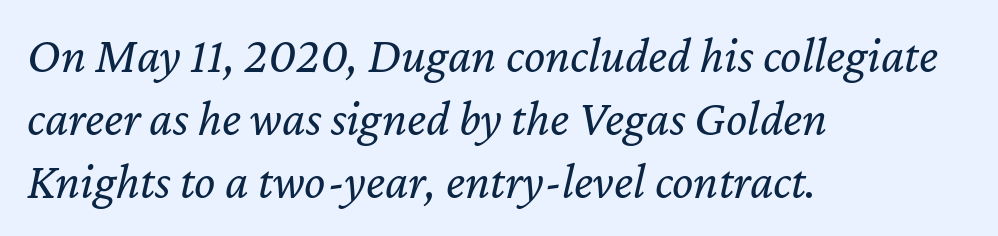
The image shows 50 px regular-weight type, italic (leaning right); set left-aligned, normal line spacing (1.26x), normal letter spacing, not underlined; low stroke contrast and a medium x-height.
